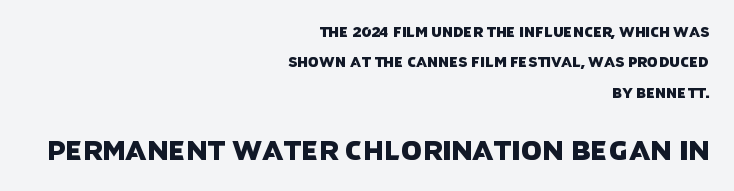
The image shows 27 px text type; set right-aligned, loose line spacing (2.17x), normal letter spacing, not underlined; the second (bottom) block is 1.93x larger.
